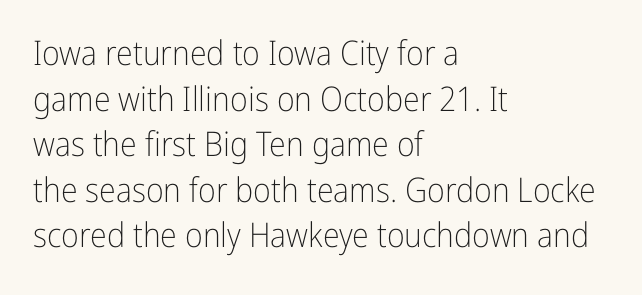
Between one letter and the next there's only the usual sliver of space. Students, observe: this is what conventionally led text looks like. You could not count columns in this text — the font is proportionally spaced. The paragraph has a hard left edge and a soft right edge. The space directly below the letters is spotless.
